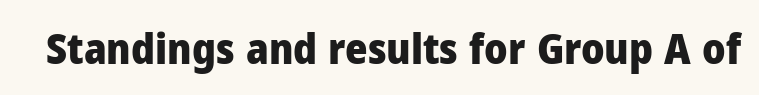
{"serif": "no", "italic": "no", "bold": "yes", "weight": "heavy", "width": "normal", "stroke_contrast": "low", "x_height": "medium", "monospaced": "no", "underline": "no", "letter_spacing": "normal", "letter_spacing_em": 0.0, "glyph_px": 43}
